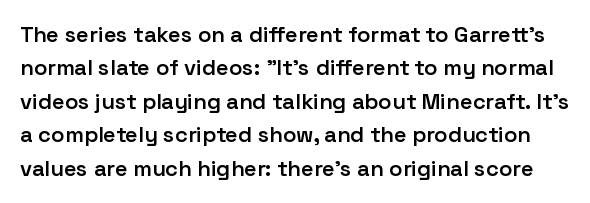
Q: Is the text bold? A: Semi-bold.
Q: Is the text italic (slanted)? A: No, it is upright.
Q: Is the text underlined? A: No.
Q: Is the spacing between letters normal or unusually wide? A: Normal.
Q: Is the spacing between lines tight, normal or loose? A: Normal.
